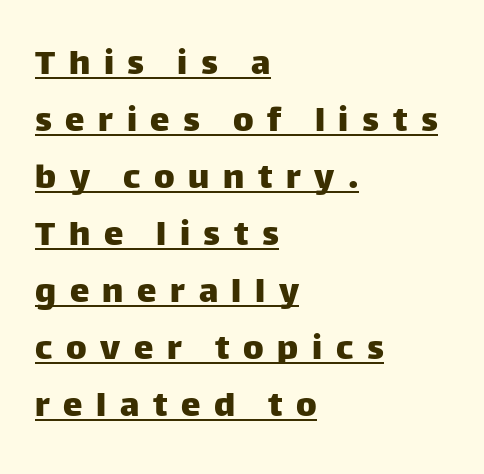
Q: Is the text italic (slanted)? A: No, it is upright.
Q: Is the typeface a serif or a sans-serif typeface? A: Sans-serif.
Q: Is the text underlined? A: Yes.
Q: How is the paragraph aligned? A: Left-aligned.
Q: Is the spacing between letters normal or unusually wide? A: Unusually wide.
Q: Is the spacing between lines tight, normal or loose? A: Normal.
Q: Width (condensed, normal, or wide)? A: Normal.
Q: Stroke contrast? A: Low.
Q: x-height? A: Large.
Q: Monospaced? A: No.
